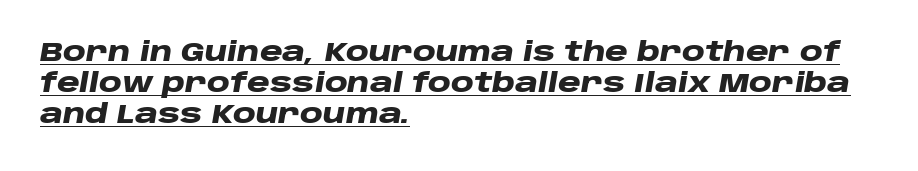
{"italic": "yes", "lean": "right", "slant_degrees": 10, "bold": "yes", "underline": "yes", "align": "left", "line_spacing_ratio": 1.2, "letter_spacing": "normal", "letter_spacing_em": 0.0, "glyph_px": 26}
